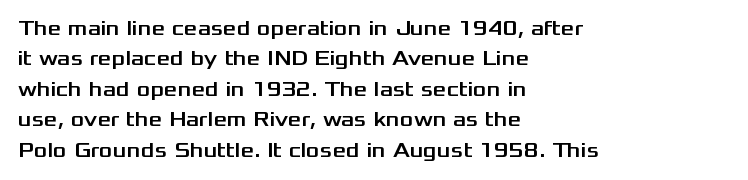
Q: Is the text italic (slanted)? A: No, it is upright.
Q: Is the text underlined? A: No.
Q: How is the paragraph aligned? A: Left-aligned.
Q: Is the spacing between letters normal or unusually wide? A: Normal.
Q: Is the spacing between lines tight, normal or loose? A: Normal.
